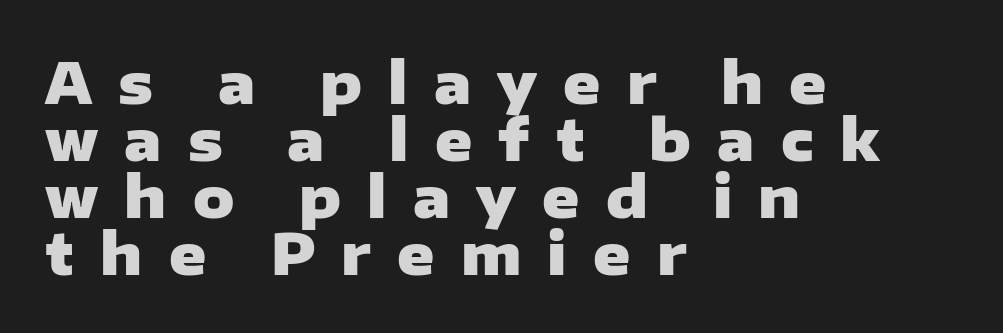
Q: Is the text bold? A: Yes.
Q: Is the text italic (slanted)? A: No, it is upright.
Q: Is the typeface a serif or a sans-serif typeface? A: Sans-serif.
Q: Is the text underlined? A: No.
Q: How is the paragraph aligned? A: Left-aligned.
Q: Is the spacing between letters normal or unusually wide? A: Unusually wide.
Q: Is the spacing between lines tight, normal or loose? A: Tight.
Q: Width (condensed, normal, or wide)? A: Wide.
Q: Stroke contrast? A: Low.
Q: x-height? A: Medium.
Q: Monospaced? A: No.
